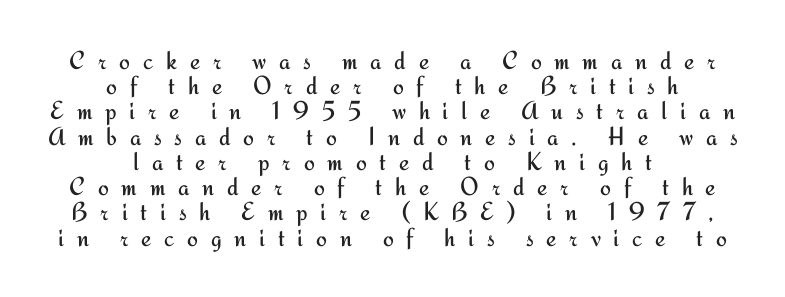
Is the letter spacing exaggerated? Yes — the characters are pushed far apart. Neither beginnings nor endings align; midpoints do. A roman cut, with each character standing at attention. If you measured baseline to baseline, you'd find a short distance.
